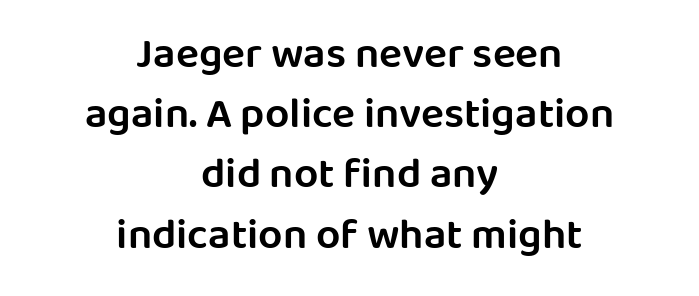
The image shows 43 px semibold sans-serif type, upright; set centered, normal line spacing (1.4x), normal letter spacing, not underlined; low stroke contrast and a large x-height.
